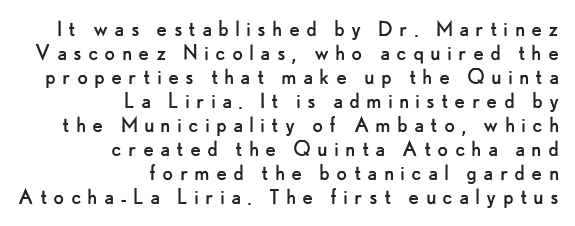
{"italic": "no", "bold": "no", "underline": "no", "align": "right", "line_spacing": "tight", "line_spacing_ratio": 0.96, "letter_spacing": "wide", "letter_spacing_em": 0.24, "glyph_px": 25}
